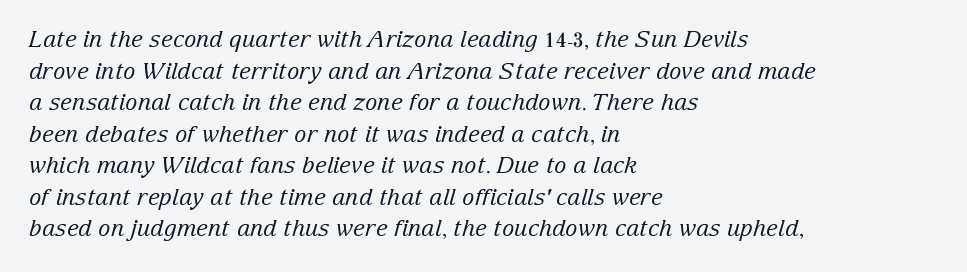
The image shows 23 px text type, italic (leaning right); set left-aligned, normal line spacing (1.37x), normal letter spacing, not underlined.
